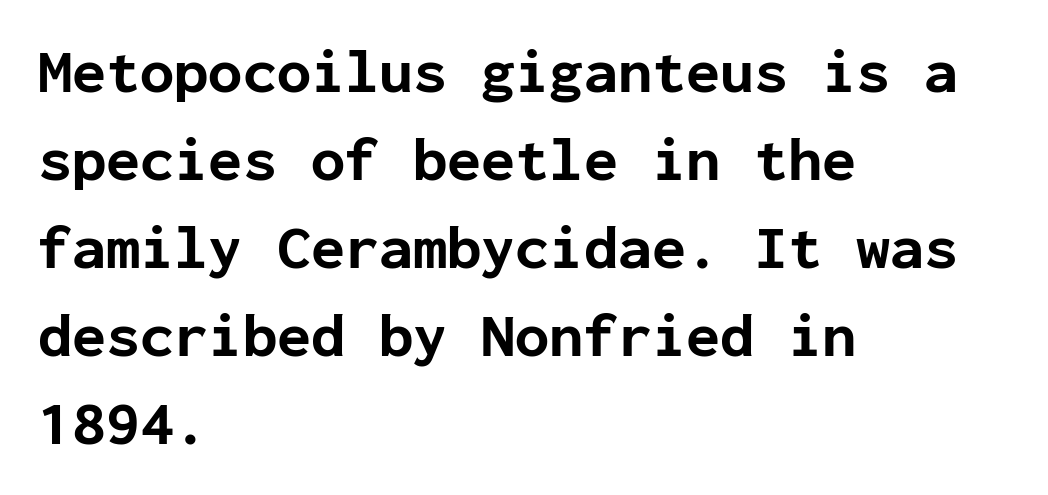
Vertical strokes here are truly vertical. Nobody drew a line under any word here. Is there much room between lines? A standard amount, neither cramped nor airy. If you drew a ruler down the left edge, every line would touch it. Strong, thick strokes mark this as bold type.
